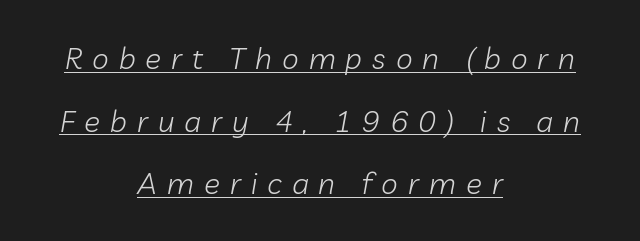
Q: Is the text bold? A: No.
Q: Is the text italic (slanted)? A: Yes, it leans right by about 10 degrees.
Q: Is the text underlined? A: Yes.
Q: How is the paragraph aligned? A: Centered.
Q: Is the spacing between letters normal or unusually wide? A: Unusually wide.
Q: Is the spacing between lines tight, normal or loose? A: Loose.
Q: Width (condensed, normal, or wide)? A: Normal.
Q: Stroke contrast? A: Low.
Q: x-height? A: Medium.
Q: Monospaced? A: No.
